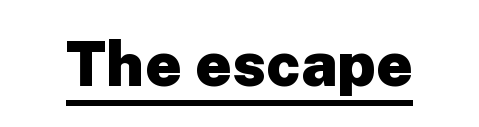
The image shows 63 px heavy sans-serif type, upright; set normal letter spacing, underlined; low stroke contrast and a medium x-height.
